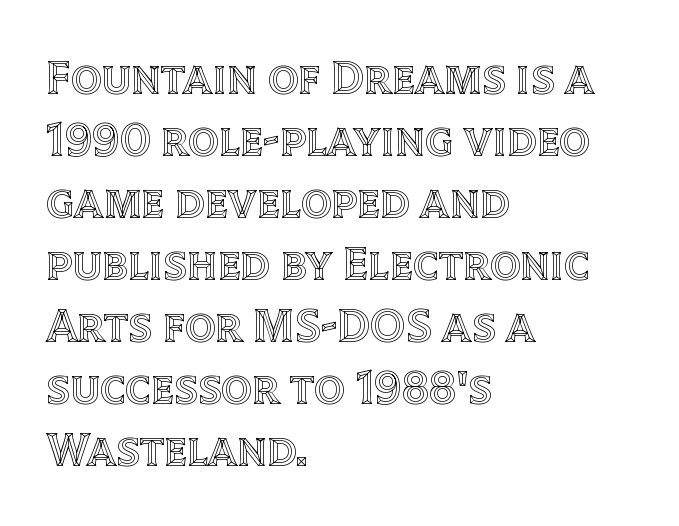
The image shows 48 px text type, upright; set left-aligned, normal line spacing (1.29x), normal letter spacing, not underlined; a large x-height.
